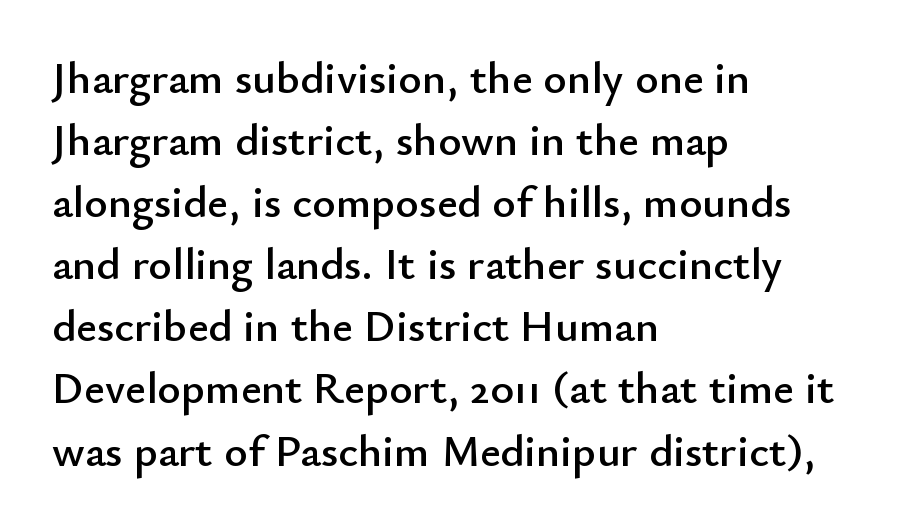
Do the letters lean? They stand straight. This rendering leaves character spacing at its baseline value. These lines are composed in type without serifs. Proportional: the letters do not fall into vertical columns. Nobody drew a line under any word here. The text block is weighted toward the left margin, trailing off unevenly rightward.
